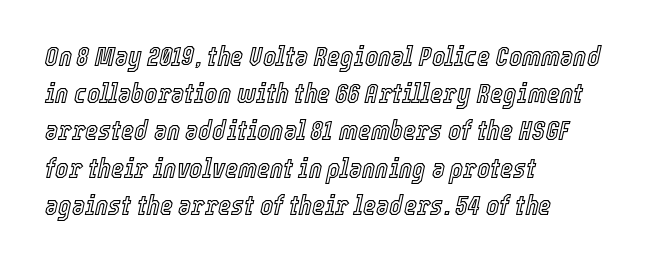
Q: Is the text italic (slanted)? A: Yes, it leans right by about 12 degrees.
Q: Is the text underlined? A: No.
Q: How is the paragraph aligned? A: Left-aligned.
Q: Is the spacing between letters normal or unusually wide? A: Normal.
Q: Is the spacing between lines tight, normal or loose? A: Normal.
Q: Width (condensed, normal, or wide)? A: Condensed.
Q: x-height? A: Medium.
Q: Monospaced? A: No.
